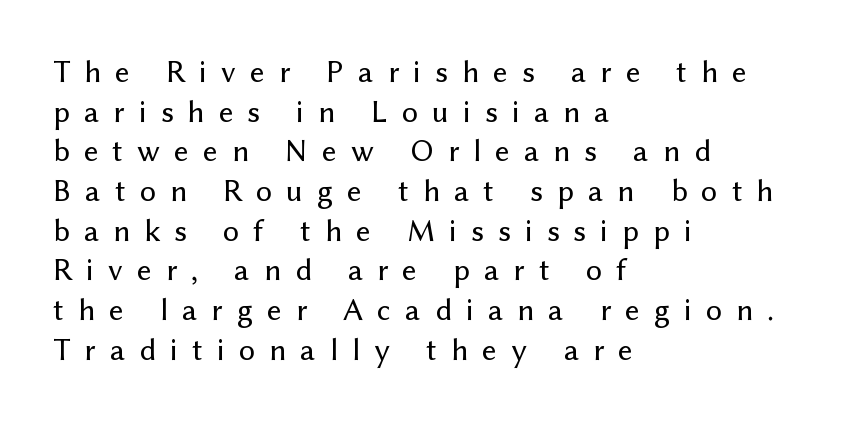
The image shows 32 px sans-serif type, upright; set left-aligned, line spacing 1.24x, unusually wide letter spacing (+0.44 em), not underlined; low stroke contrast and a medium x-height.
